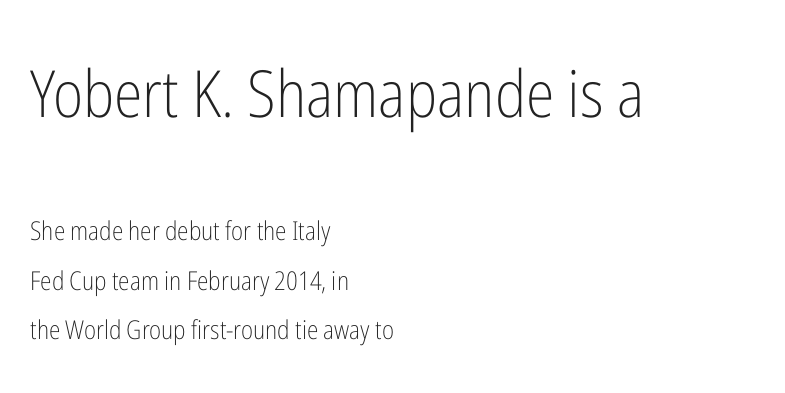
Q: Is the text bold? A: No.
Q: Is the text italic (slanted)? A: No, it is upright.
Q: Is the typeface a serif or a sans-serif typeface? A: Sans-serif.
Q: Is the text underlined? A: No.
Q: How is the paragraph aligned? A: Left-aligned.
Q: Is the spacing between letters normal or unusually wide? A: Normal.
Q: Is the spacing between lines tight, normal or loose? A: Loose.
Q: Which block of text is set in a larger size, the first (top) or the second (bottom)? A: The first (top) one.
Q: Width (condensed, normal, or wide)? A: Condensed.
Q: Stroke contrast? A: Low.
Q: x-height? A: Medium.
Q: Monospaced? A: No.
